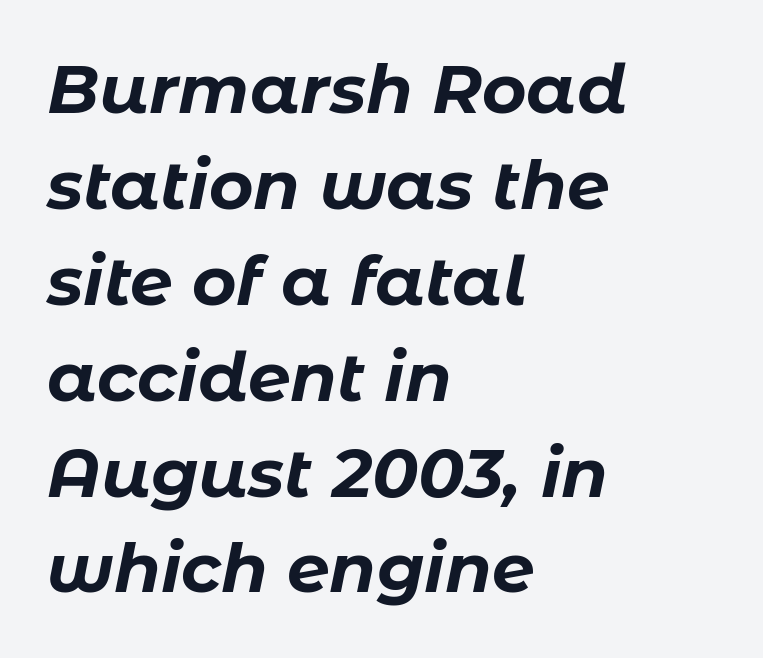
The image shows 68 px bold type, italic (leaning right); set left-aligned, normal line spacing (1.41x), normal letter spacing, not underlined; low stroke contrast and a medium x-height.
